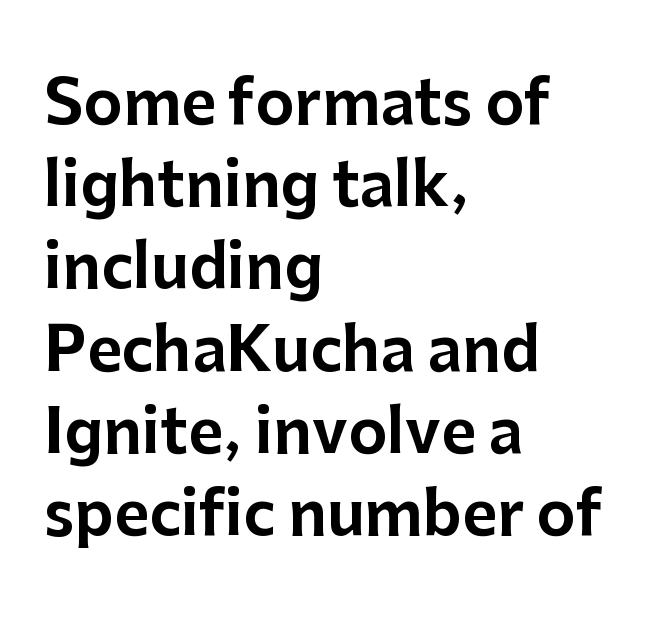
Q: Is the text italic (slanted)? A: No, it is upright.
Q: Is the typeface a serif or a sans-serif typeface? A: Sans-serif.
Q: Is the text underlined? A: No.
Q: How is the paragraph aligned? A: Left-aligned.
Q: Is the spacing between letters normal or unusually wide? A: Normal.
Q: Is the spacing between lines tight, normal or loose? A: Normal.
Q: Width (condensed, normal, or wide)? A: Normal.
Q: Stroke contrast? A: Low.
Q: x-height? A: Medium.
Q: Monospaced? A: No.
